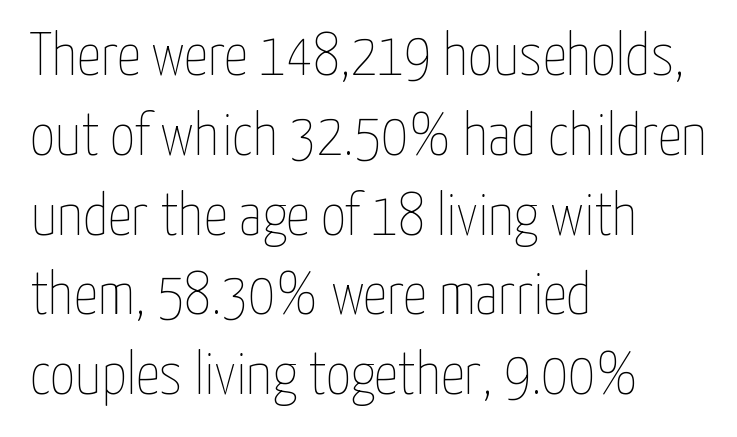
{"italic": "no", "bold": "no", "weight": "thin", "width": "condensed", "stroke_contrast": "low", "x_height": "medium", "monospaced": "no", "underline": "no", "align": "left", "line_spacing": "normal", "line_spacing_ratio": 1.33, "letter_spacing": "normal", "letter_spacing_em": 0.0, "glyph_px": 60}
